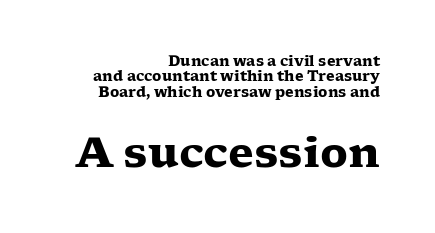
{"serif": "yes", "italic": "no", "bold": "yes", "weight": "heavy", "width": "wide", "stroke_contrast": "low", "x_height": "medium", "monospaced": "no", "underline": "no", "align": "right", "line_spacing": "tight", "line_spacing_ratio": 1.09, "letter_spacing": "normal", "letter_spacing_em": 0.0, "larger_block": "second", "size_ratio": 3.0, "glyph_px": 42}
